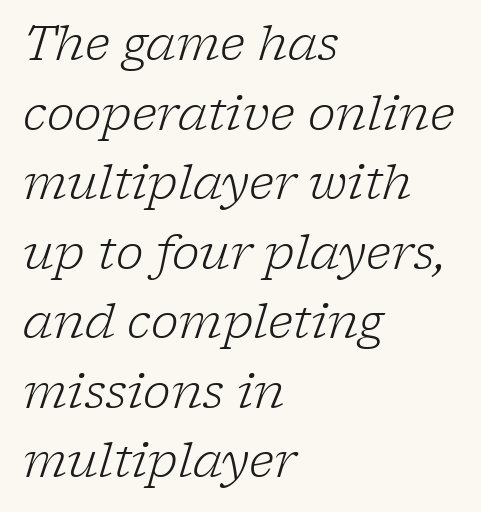
Q: Is the text bold? A: No.
Q: Is the text italic (slanted)? A: Yes, it leans right by about 17 degrees.
Q: Is the typeface a serif or a sans-serif typeface? A: Serif.
Q: Is the text underlined? A: No.
Q: How is the paragraph aligned? A: Left-aligned.
Q: Is the spacing between letters normal or unusually wide? A: Normal.
Q: Is the spacing between lines tight, normal or loose? A: Normal.
Q: Width (condensed, normal, or wide)? A: Normal.
Q: Stroke contrast? A: Low.
Q: x-height? A: Medium.
Q: Monospaced? A: No.
